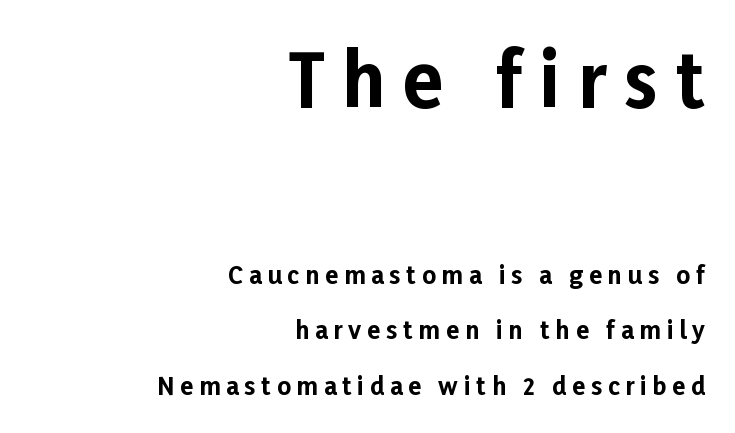
Q: Is the text bold? A: Yes.
Q: Is the text italic (slanted)? A: No, it is upright.
Q: Is the typeface a serif or a sans-serif typeface? A: Sans-serif.
Q: Is the text underlined? A: No.
Q: How is the paragraph aligned? A: Right-aligned.
Q: Is the spacing between letters normal or unusually wide? A: Unusually wide.
Q: Is the spacing between lines tight, normal or loose? A: Loose.
Q: Which block of text is set in a larger size, the first (top) or the second (bottom)? A: The first (top) one.
Q: Width (condensed, normal, or wide)? A: Normal.
Q: Stroke contrast? A: Low.
Q: x-height? A: Medium.
Q: Monospaced? A: No.
